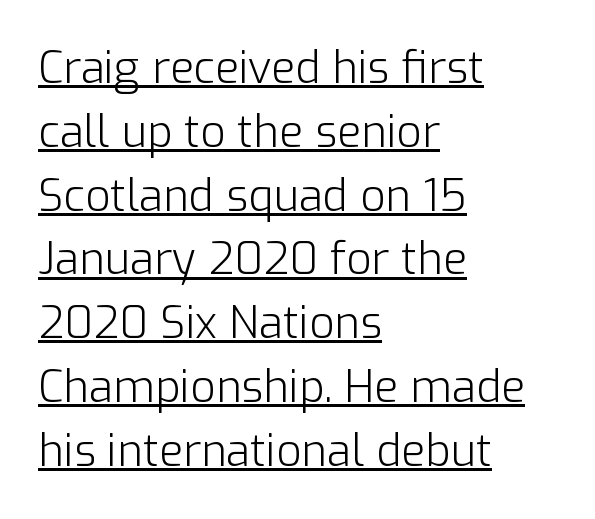
{"serif": "no", "italic": "no", "bold": "no", "weight": "light", "width": "normal", "stroke_contrast": "low", "x_height": "medium", "monospaced": "no", "underline": "yes", "align": "left", "line_spacing": "normal", "line_spacing_ratio": 1.45, "letter_spacing": "normal", "letter_spacing_em": 0.0, "glyph_px": 44}
